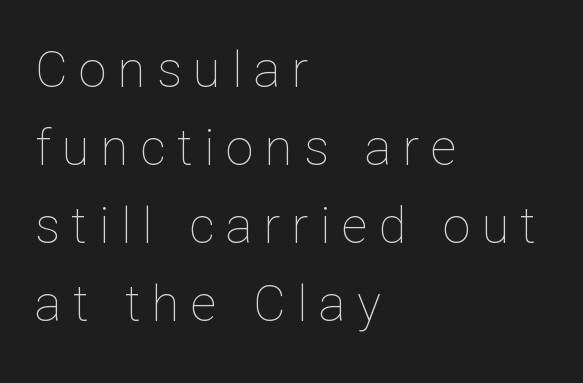
{"italic": "no", "bold": "no", "weight": "thin", "width": "normal", "stroke_contrast": "low", "x_height": "medium", "monospaced": "no", "underline": "no", "align": "left", "line_spacing": "normal", "line_spacing_ratio": 1.56, "letter_spacing": "wide", "letter_spacing_em": 0.23, "glyph_px": 50}
